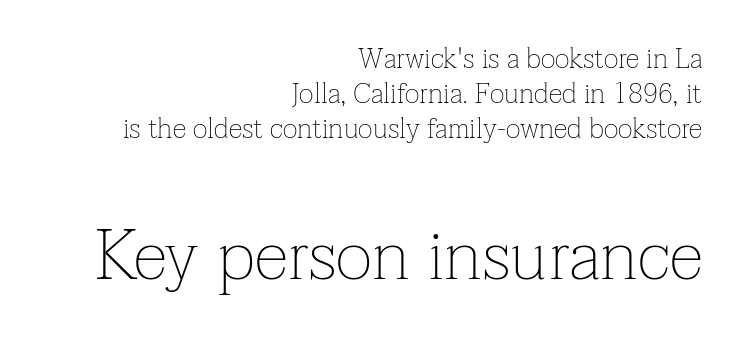
Q: Is the text bold? A: No.
Q: Is the text italic (slanted)? A: No, it is upright.
Q: Is the typeface a serif or a sans-serif typeface? A: Serif.
Q: Is the text underlined? A: No.
Q: How is the paragraph aligned? A: Right-aligned.
Q: Is the spacing between letters normal or unusually wide? A: Normal.
Q: Is the spacing between lines tight, normal or loose? A: Normal.
Q: Which block of text is set in a larger size, the first (top) or the second (bottom)? A: The second (bottom) one.
Q: Width (condensed, normal, or wide)? A: Normal.
Q: Stroke contrast? A: Low.
Q: x-height? A: Medium.
Q: Monospaced? A: No.
